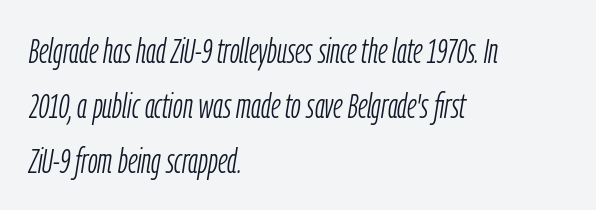
This sample uses an oblique cut, with every glyph tilted off the vertical. The passage shown has conventional tracking throughout. Do the characters align in a grid? No, the font is proportional. A normal amount of white space separates one row of letters from the next. Is this a heavy cut? Hardly; it is regular or lighter.
